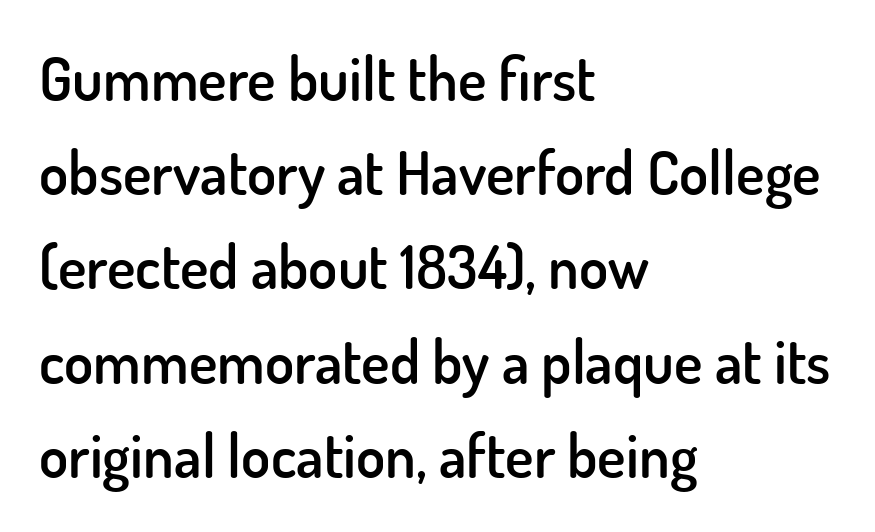
These lines carry some extra weight — a demibold, not a full bold. The typography opts for an upright posture over an oblique one. Looks like regular typesetting: each glyph gets only the width it needs. Letterform terminals end flat and unadorned throughout the passage.
